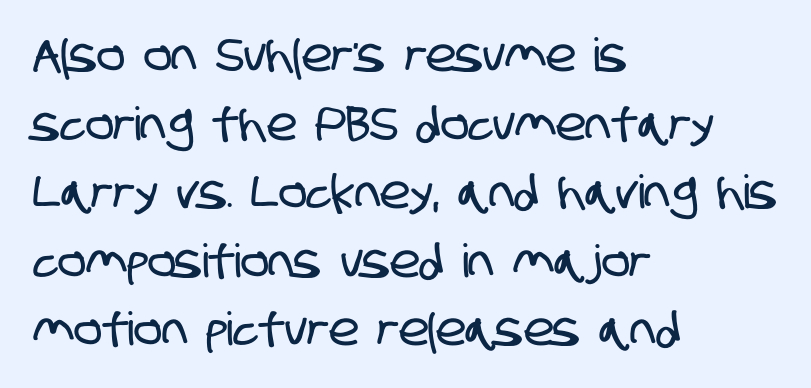
{"serif": "no", "width": "condensed", "stroke_contrast": "low", "x_height": "large", "monospaced": "no", "underline": "no", "align": "left", "line_spacing": "normal", "line_spacing_ratio": 1.49, "letter_spacing": "normal", "letter_spacing_em": 0.0, "glyph_px": 46}
